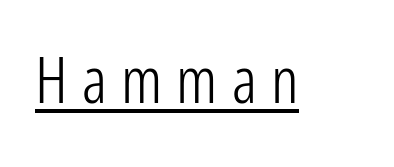
{"serif": "no", "italic": "no", "bold": "no", "weight": "light", "width": "condensed", "stroke_contrast": "low", "x_height": "medium", "monospaced": "no", "underline": "yes", "letter_spacing": "wide", "letter_spacing_em": 0.22, "glyph_px": 64}
